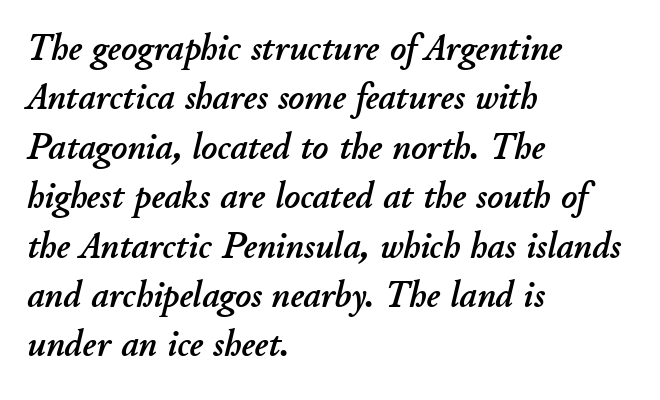
Each letter keeps its own natural width here, so spacing adapts to shape. Caption: standard tracking, unaltered. Italic: yes, the glyphs are oblique. Does the leading feel generous? No, just average. Decoration check: the copy has no underline.
